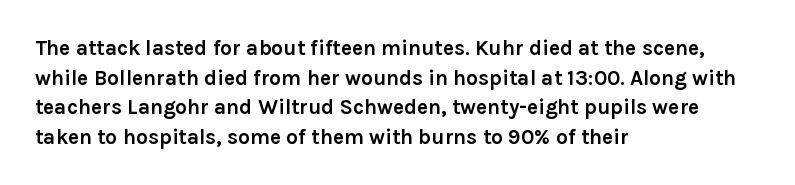
{"italic": "no", "bold": "yes", "underline": "no", "align": "left", "line_spacing": "normal", "line_spacing_ratio": 1.41, "letter_spacing": "normal", "letter_spacing_em": 0.0, "glyph_px": 21}
